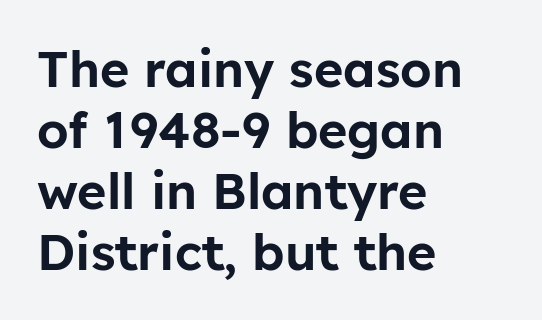
Q: Is the text italic (slanted)? A: No, it is upright.
Q: Is the typeface a serif or a sans-serif typeface? A: Sans-serif.
Q: Is the text underlined? A: No.
Q: How is the paragraph aligned? A: Left-aligned.
Q: Is the spacing between letters normal or unusually wide? A: Normal.
Q: Width (condensed, normal, or wide)? A: Normal.
Q: Stroke contrast? A: Low.
Q: x-height? A: Medium.
Q: Monospaced? A: No.
